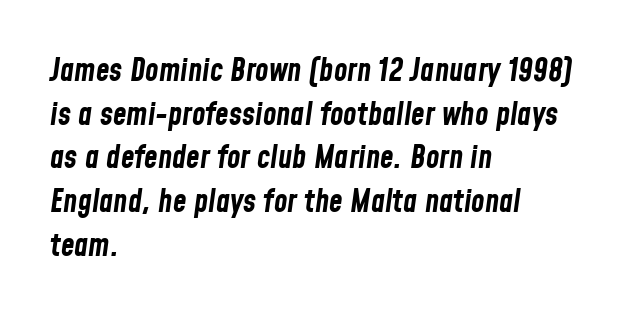
{"italic": "yes", "lean": "right", "slant_degrees": 8, "bold": "yes", "weight": "bold", "width": "condensed", "stroke_contrast": "low", "x_height": "medium", "monospaced": "no", "underline": "no", "align": "left", "line_spacing": "normal", "line_spacing_ratio": 1.41, "letter_spacing": "normal", "letter_spacing_em": 0.0, "glyph_px": 31}
